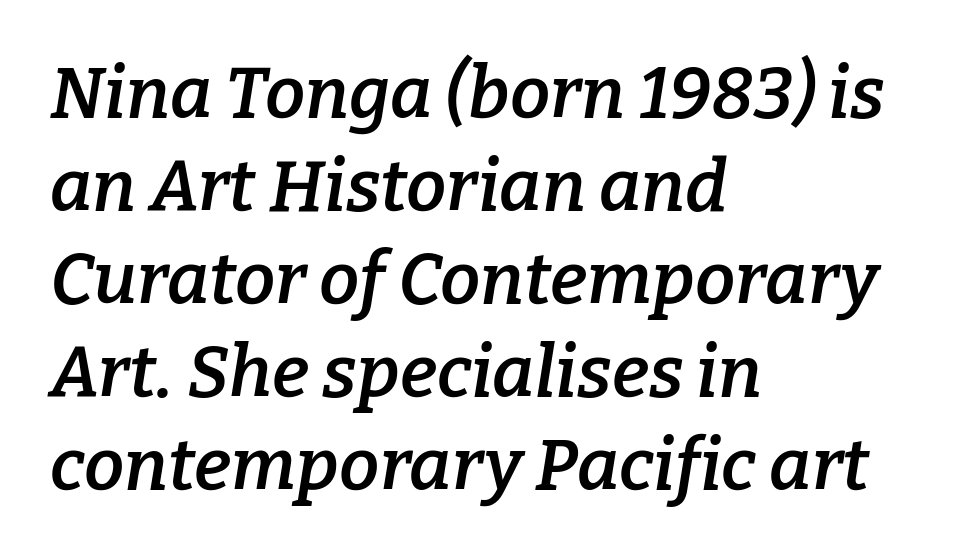
The image shows 72 px semibold serif type, italic (leaning right); set left-aligned, normal line spacing (1.29x), normal letter spacing, not underlined; low stroke contrast and a medium x-height.
